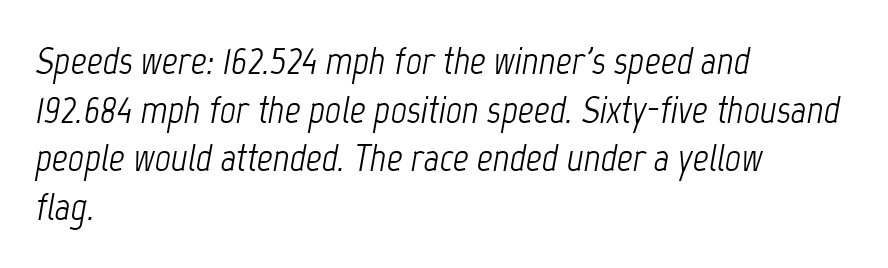
Bare-footed words on every line. A typesetter would call this proportional, since set widths differ per character. The line-height multiplier appears to be the usual default. The font is comparable to plain body text, perhaps lighter. The passage shown leans; its letterforms are oblique.
